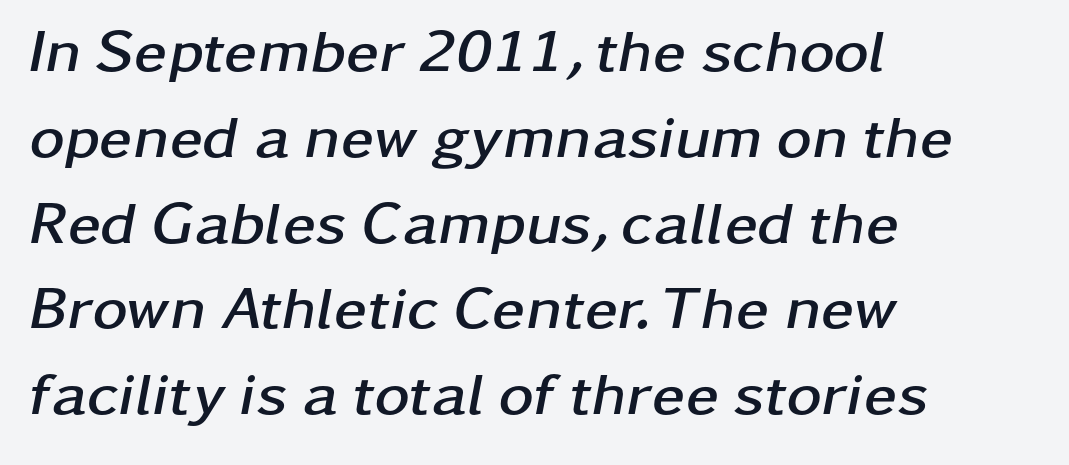
Q: Is the text bold? A: Yes.
Q: Is the text italic (slanted)? A: Yes, it leans right by about 11 degrees.
Q: Is the text underlined? A: No.
Q: How is the paragraph aligned? A: Left-aligned.
Q: Is the spacing between letters normal or unusually wide? A: Normal.
Q: Is the spacing between lines tight, normal or loose? A: Normal.
Q: Width (condensed, normal, or wide)? A: Wide.
Q: Stroke contrast? A: Low.
Q: x-height? A: Medium.
Q: Monospaced? A: No.
